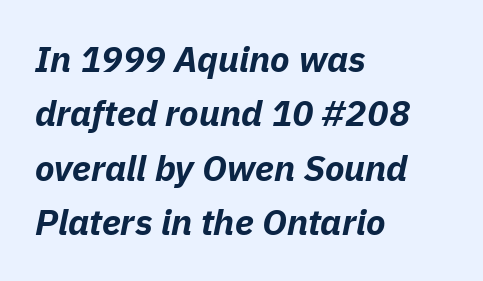
Q: Is the text bold? A: Yes.
Q: Is the text italic (slanted)? A: Yes, it leans right by about 11 degrees.
Q: Is the text underlined? A: No.
Q: How is the paragraph aligned? A: Left-aligned.
Q: Is the spacing between letters normal or unusually wide? A: Normal.
Q: Is the spacing between lines tight, normal or loose? A: Normal.
Q: Width (condensed, normal, or wide)? A: Normal.
Q: Stroke contrast? A: Low.
Q: x-height? A: Medium.
Q: Monospaced? A: No.
